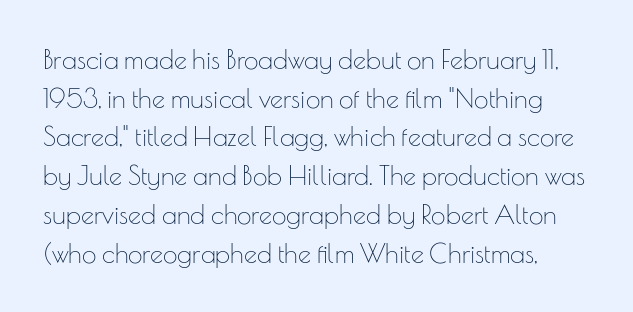
Q: Is the text bold? A: No.
Q: Is the text italic (slanted)? A: No, it is upright.
Q: Is the text underlined? A: No.
Q: Is the spacing between letters normal or unusually wide? A: Normal.
Q: Is the spacing between lines tight, normal or loose? A: Normal.
